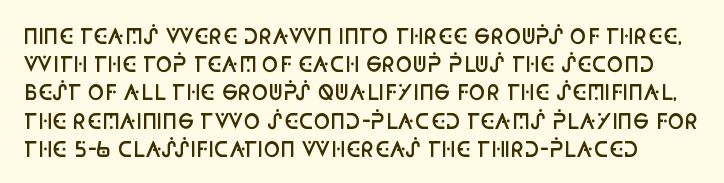
{"italic": "no", "bold": "semi", "underline": "no", "line_spacing": "normal", "line_spacing_ratio": 1.41, "letter_spacing": "normal", "letter_spacing_em": 0.0, "glyph_px": 20}
